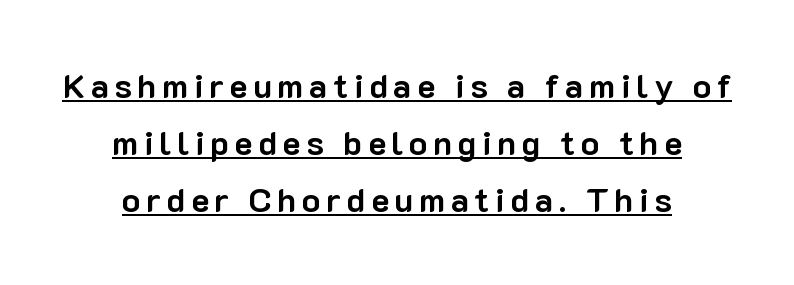
The image shows 34 px bold sans-serif type, upright; set centered, normal line spacing (1.67x), underlined; low stroke contrast and a medium x-height.
